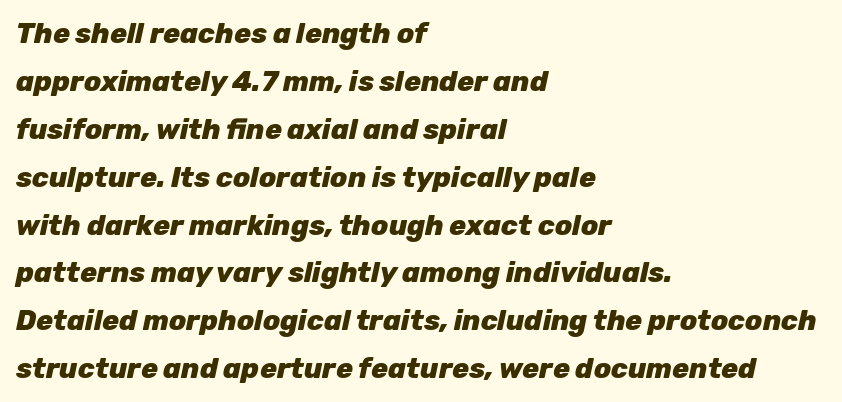
Left-aligned paragraph, ragged on the right. As a designer I'd log this as weight 700, bold. Honestly, there is no underline to notice here at all. Inter-character spacing is left at the font's built-in metrics.
